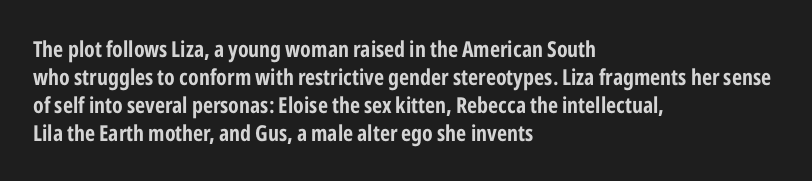
In terms of leading, this rendering sits right in the middle. Do the letters lean? They stand straight. These lines stack with their left ends in a neat column. The zone under the glyphs is completely vacant. The letters sit at their default tracking, neither squeezed nor spread.
